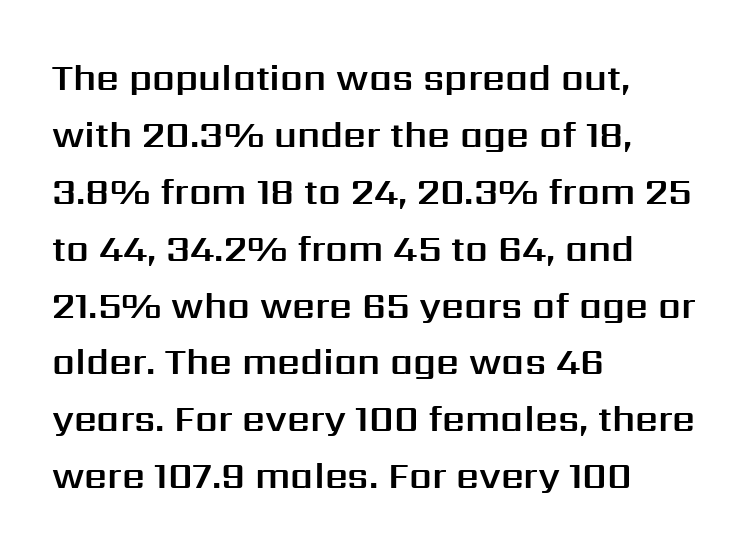
{"serif": "no", "italic": "no", "width": "normal", "stroke_contrast": "medium", "x_height": "medium", "monospaced": "no", "underline": "no", "align": "left", "line_spacing": "normal", "line_spacing_ratio": 1.58, "letter_spacing": "normal", "letter_spacing_em": 0.0, "glyph_px": 36}
